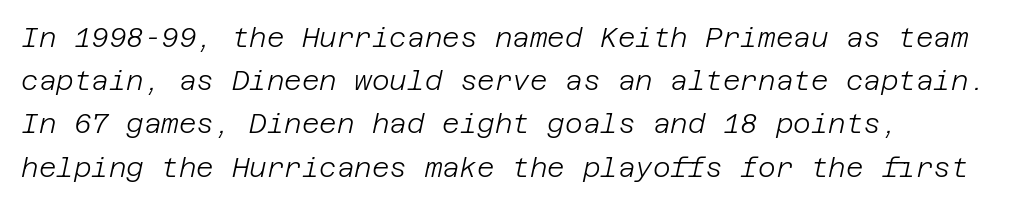
The image shows 27 px text type, italic (leaning right); set left-aligned, normal line spacing (1.6x), normal letter spacing, not underlined.
